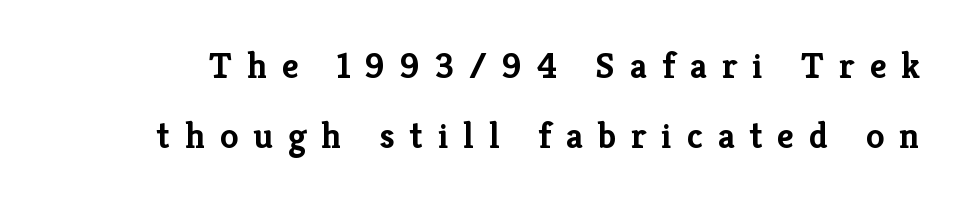
Q: Is the text bold? A: Yes.
Q: Is the text italic (slanted)? A: No, it is upright.
Q: Is the typeface a serif or a sans-serif typeface? A: Serif.
Q: Is the text underlined? A: No.
Q: Is the spacing between letters normal or unusually wide? A: Unusually wide.
Q: Width (condensed, normal, or wide)? A: Normal.
Q: Stroke contrast? A: Low.
Q: x-height? A: Medium.
Q: Monospaced? A: No.
